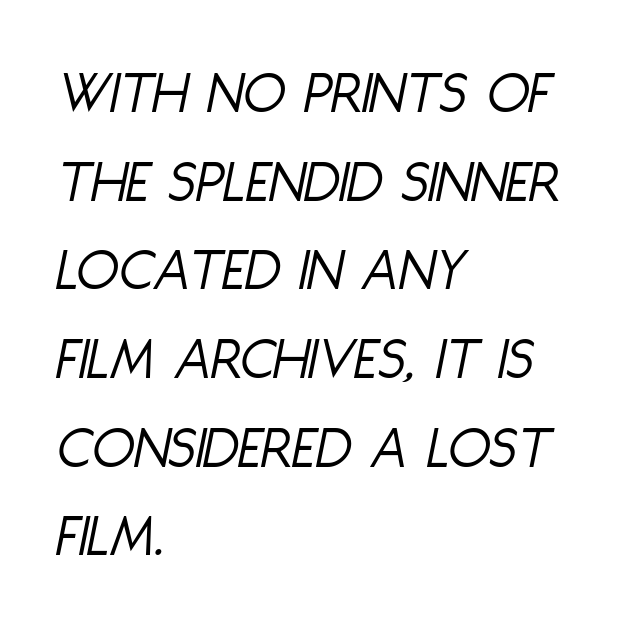
The face looks like a standard text weight, possibly lighter. Varying glyph widths throughout — classic text-font behaviour. Horizontal alignment here is leftward, the default for most running prose. The letterforms sit shoulder to shoulder at normal distance.
